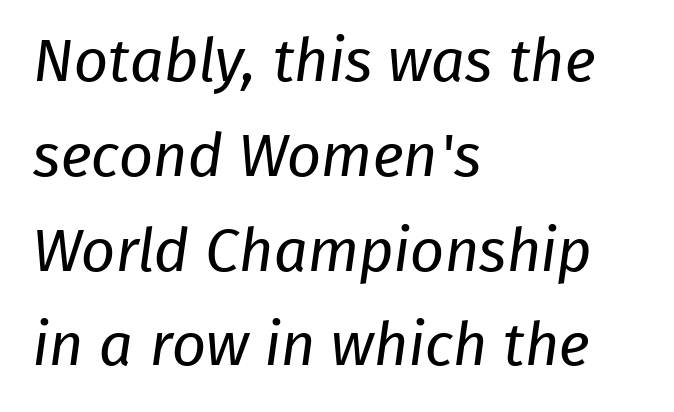
Q: Is the text bold? A: No.
Q: Is the typeface a serif or a sans-serif typeface? A: Sans-serif.
Q: Is the text underlined? A: No.
Q: How is the paragraph aligned? A: Left-aligned.
Q: Is the spacing between letters normal or unusually wide? A: Normal.
Q: Is the spacing between lines tight, normal or loose? A: Normal.
Q: Width (condensed, normal, or wide)? A: Normal.
Q: Stroke contrast? A: Low.
Q: x-height? A: Medium.
Q: Monospaced? A: No.
